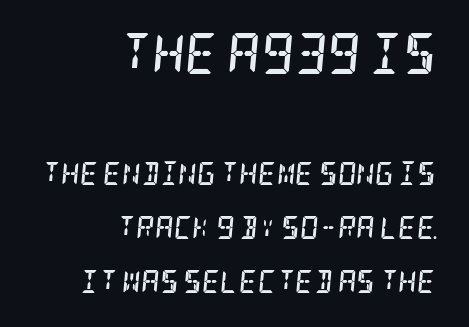
The image shows 41 px semibold, condensed serif type, italic (leaning right); set right-aligned, loose line spacing (2.35x), normal letter spacing, not underlined; the first (top) block is 1.78x larger; low stroke contrast and a large x-height.
